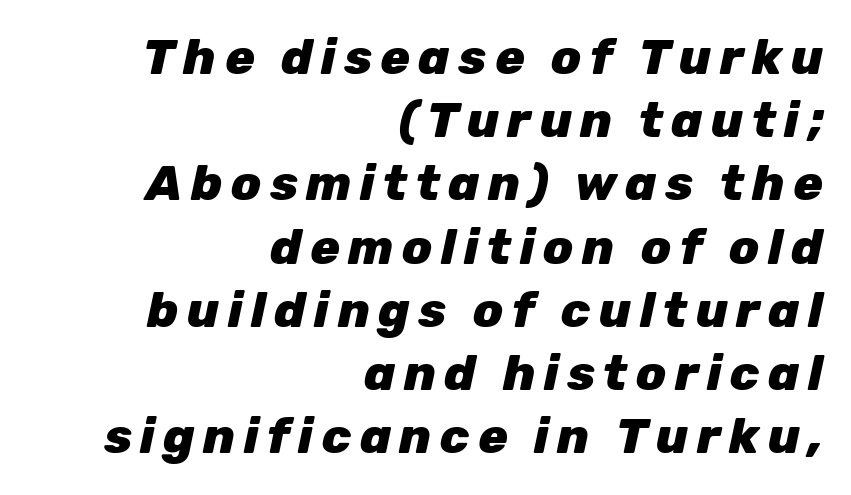
Q: Is the text bold? A: Yes.
Q: Is the text italic (slanted)? A: Yes, it leans right by about 12 degrees.
Q: Is the text underlined? A: No.
Q: How is the paragraph aligned? A: Right-aligned.
Q: Is the spacing between lines tight, normal or loose? A: Normal.
Q: Width (condensed, normal, or wide)? A: Normal.
Q: Stroke contrast? A: Low.
Q: x-height? A: Medium.
Q: Monospaced? A: No.
